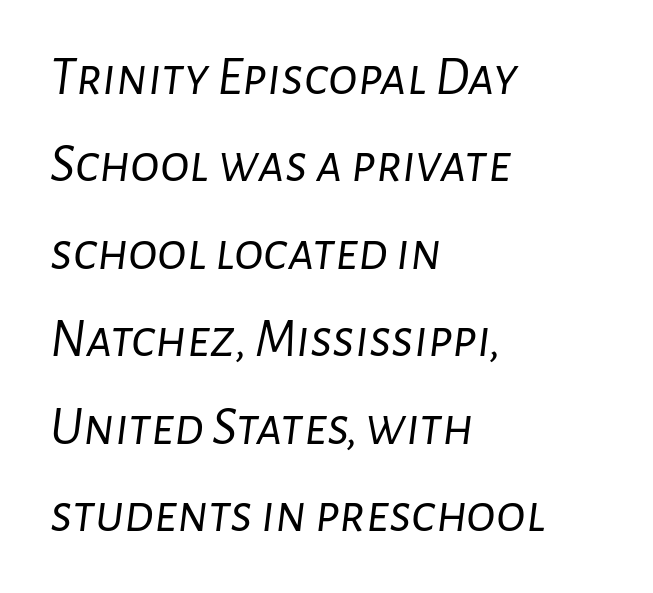
The image shows 55 px light type, italic (leaning right); set left-aligned, normal line spacing (1.59x), normal letter spacing, not underlined; low stroke contrast and a medium x-height.
